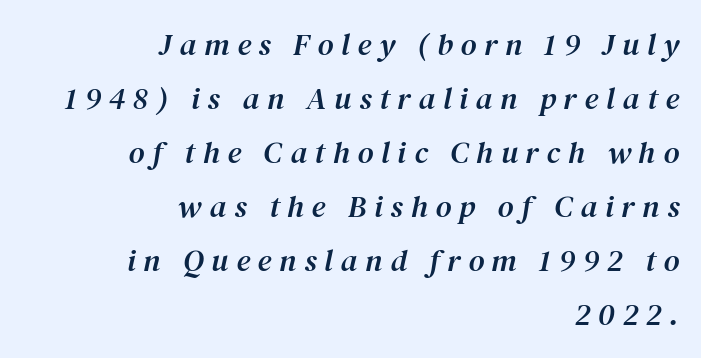
{"serif": "yes", "italic": "yes", "lean": "right", "slant_degrees": 12, "width": "normal", "stroke_contrast": "medium", "x_height": "medium", "monospaced": "no", "underline": "no", "align": "right", "line_spacing_ratio": 1.74, "letter_spacing": "wide", "letter_spacing_em": 0.25, "glyph_px": 31}
